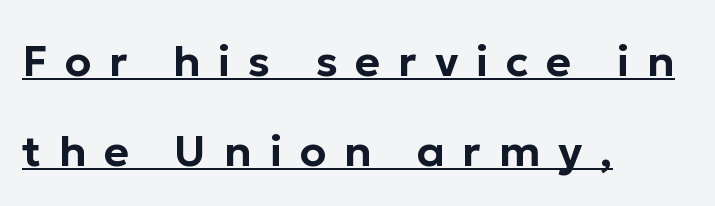
{"serif": "no", "italic": "no", "width": "normal", "stroke_contrast": "low", "x_height": "medium", "monospaced": "no", "underline": "yes", "align": "left", "line_spacing": "loose", "line_spacing_ratio": 2.1, "letter_spacing": "wide", "letter_spacing_em": 0.41, "glyph_px": 43}
